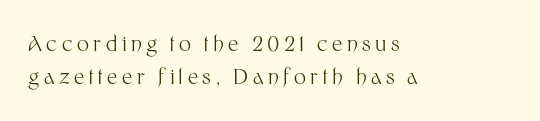
Q: Is the text bold? A: No.
Q: Is the text italic (slanted)? A: No, it is upright.
Q: Is the text underlined? A: No.
Q: How is the paragraph aligned? A: Left-aligned.
Q: Is the spacing between letters normal or unusually wide? A: Unusually wide.
Q: Is the spacing between lines tight, normal or loose? A: Normal.
